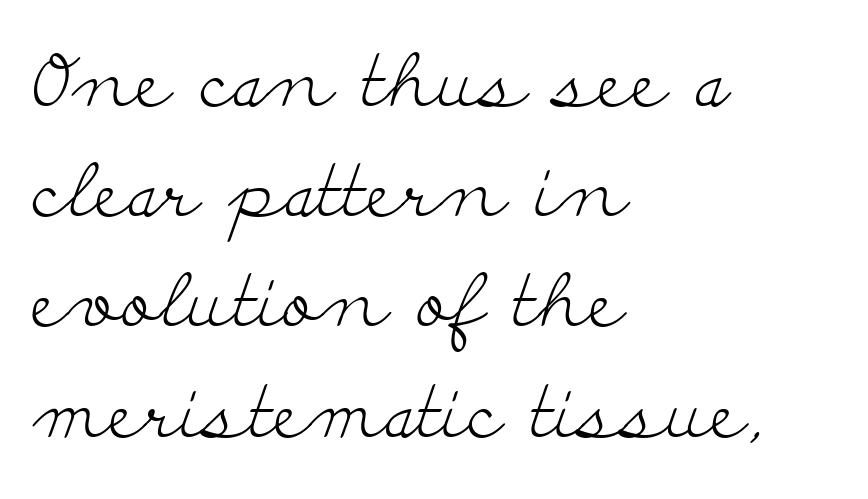
The foot of each line stays bare and open. The lines sit at an ordinary, default distance from one another. Notice how the passage keeps a crisp vertical edge on the left only. Stem width sits at or under what a default text font uses. Serif or sans? Serif — the stroke terminals have little feet.
